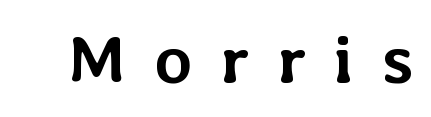
The image shows 69 px semibold type, upright; set unusually wide letter spacing (+0.4 em), not underlined; low stroke contrast and a medium x-height.
